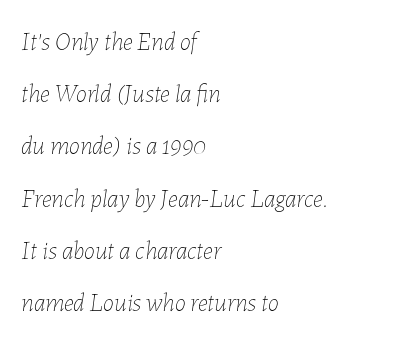
The image shows 25 px text type, italic (leaning right); set left-aligned, loose line spacing (2.09x), normal letter spacing, not underlined.
